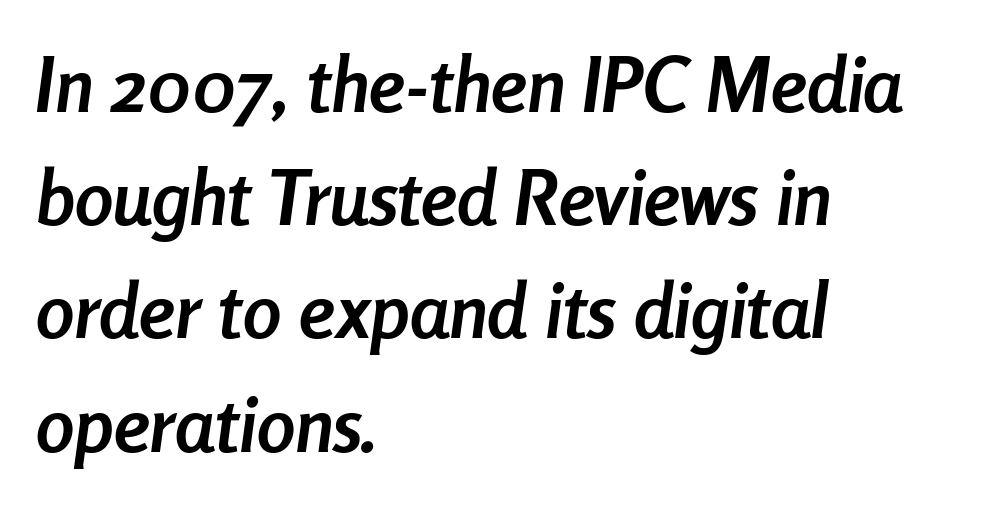
Q: Is the text bold? A: Yes.
Q: Is the text italic (slanted)? A: Yes, it leans right by about 8 degrees.
Q: Is the text underlined? A: No.
Q: How is the paragraph aligned? A: Left-aligned.
Q: Is the spacing between letters normal or unusually wide? A: Normal.
Q: Is the spacing between lines tight, normal or loose? A: Normal.
Q: Width (condensed, normal, or wide)? A: Condensed.
Q: Stroke contrast? A: Low.
Q: x-height? A: Medium.
Q: Monospaced? A: No.
